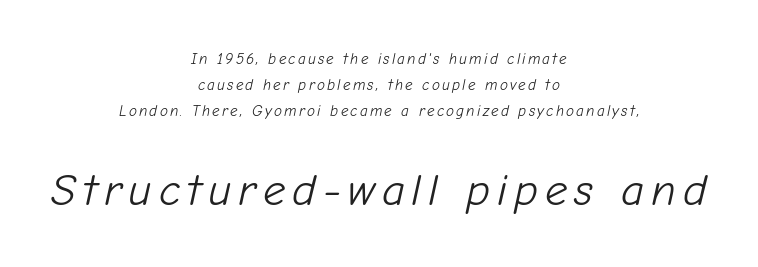
Q: Is the text bold? A: No.
Q: Is the text italic (slanted)? A: Yes, it leans right by about 12 degrees.
Q: Is the text underlined? A: No.
Q: How is the paragraph aligned? A: Centered.
Q: Which block of text is set in a larger size, the first (top) or the second (bottom)? A: The second (bottom) one.
Q: Width (condensed, normal, or wide)? A: Normal.
Q: Stroke contrast? A: Low.
Q: x-height? A: Medium.
Q: Monospaced? A: No.
